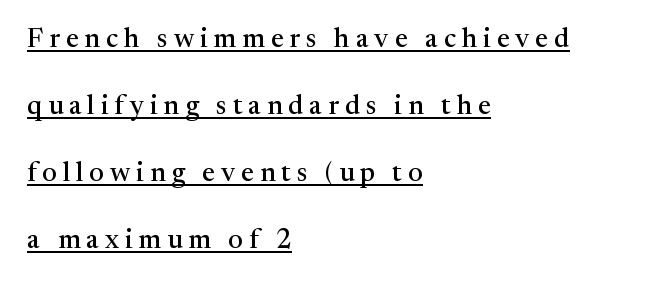
When letters stand straight like this, we call the style roman or upright. Quick note: interline space is abundant. The string is rendered with underlining switched on. The paragraph shown leans on its left margin.
